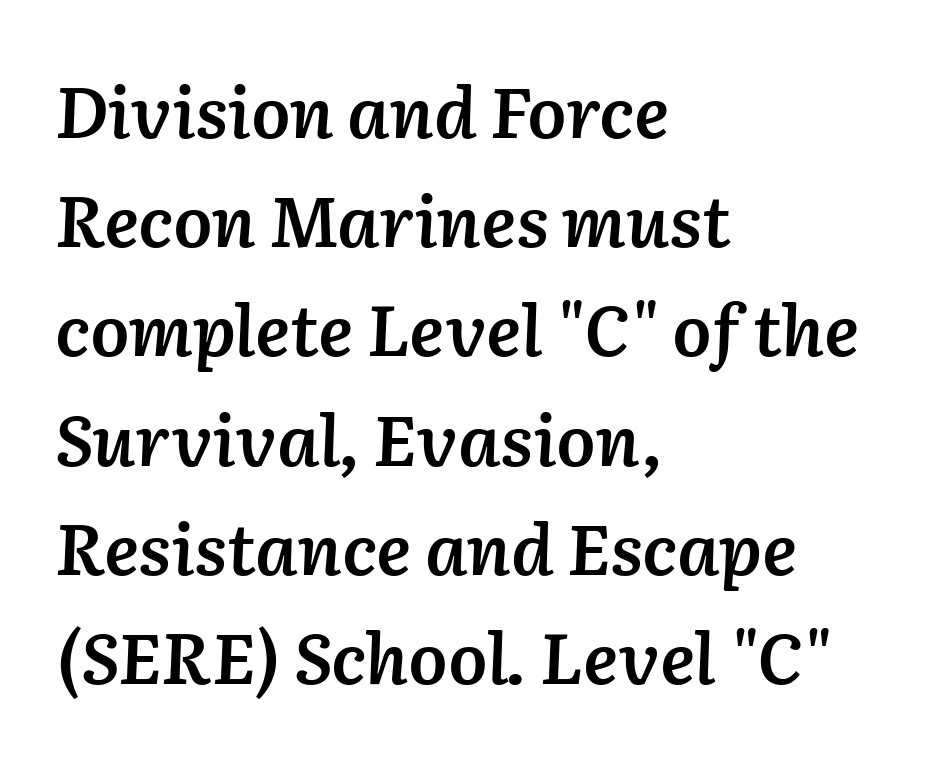
Q: Is the text bold? A: Semi-bold.
Q: Is the text italic (slanted)? A: Yes, it leans right by about 2 degrees.
Q: Is the text underlined? A: No.
Q: How is the paragraph aligned? A: Left-aligned.
Q: Is the spacing between letters normal or unusually wide? A: Normal.
Q: Is the spacing between lines tight, normal or loose? A: Normal.
Q: Width (condensed, normal, or wide)? A: Normal.
Q: Stroke contrast? A: Low.
Q: x-height? A: Medium.
Q: Monospaced? A: No.
